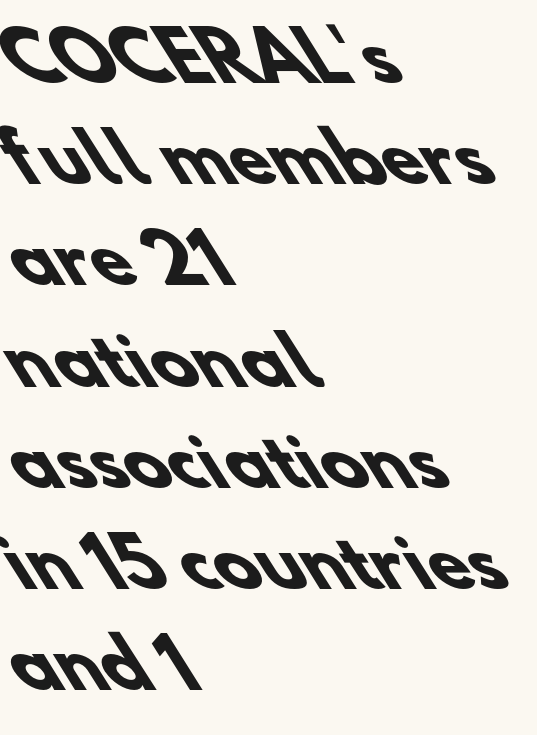
This rendering features lettering with no underline. Caption: standard tracking, unaltered. In terms of letterform style, serifs are entirely absent. This rendering uses left alignment, leaving the right contour irregular.
